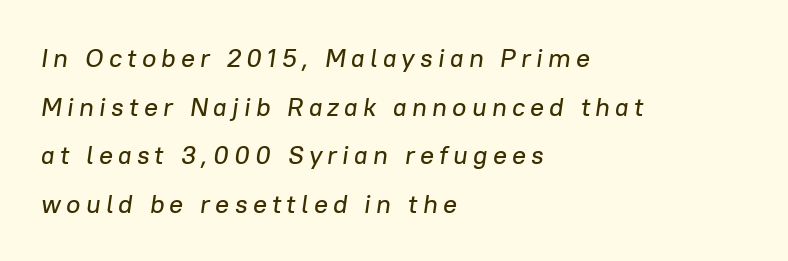
The image shows 26 px text type, italic (leaning right); set left-aligned, line spacing 1.87x, unusually wide letter spacing (+0.2 em), not underlined.
